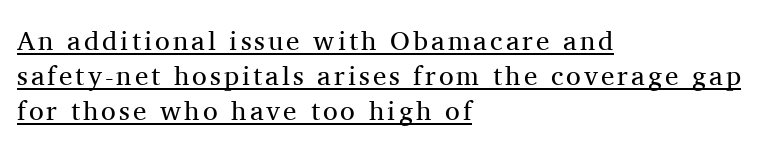
Q: Is the text bold? A: No.
Q: Is the text italic (slanted)? A: No, it is upright.
Q: Is the text underlined? A: Yes.
Q: How is the paragraph aligned? A: Left-aligned.
Q: Is the spacing between lines tight, normal or loose? A: Normal.
